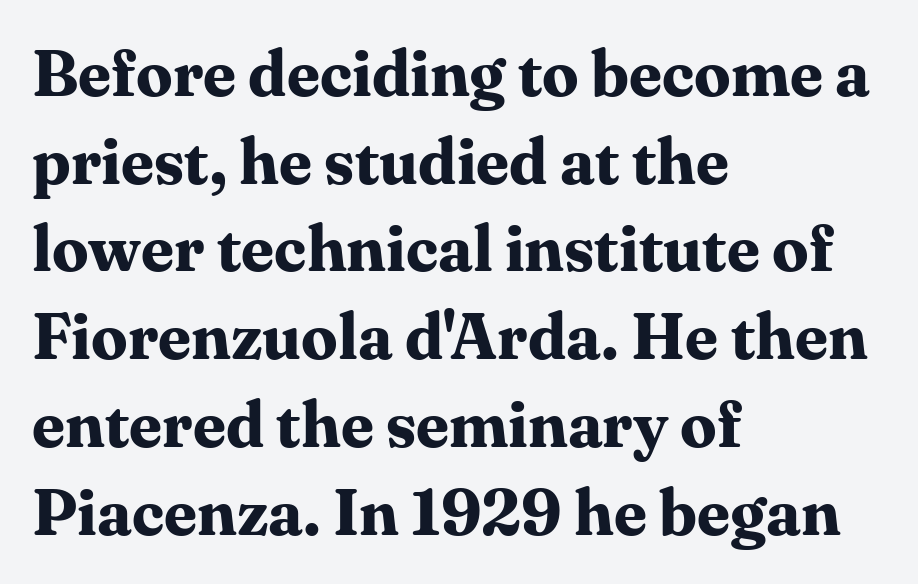
Does the weight exceed regular? Yes, all the way to bold. The lettering stays uniformly vertical, giving the passage a roman look. Proportional: the letters do not fall into vertical columns. A bare baseline throughout the passage. These lines sit exactly where default settings would place them.
